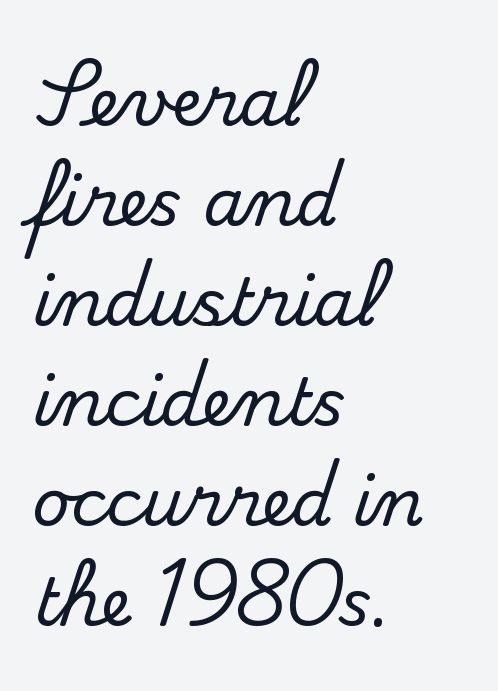
{"width": "normal", "stroke_contrast": "medium", "x_height": "small", "monospaced": "no", "underline": "no", "align": "left", "line_spacing": "normal", "line_spacing_ratio": 1.54, "letter_spacing": "normal", "letter_spacing_em": 0.0, "glyph_px": 65}
